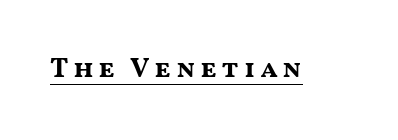
Q: Is the text bold? A: Yes.
Q: Is the text italic (slanted)? A: No, it is upright.
Q: Is the typeface a serif or a sans-serif typeface? A: Sans-serif.
Q: Is the text underlined? A: Yes.
Q: Width (condensed, normal, or wide)? A: Wide.
Q: Stroke contrast? A: Medium.
Q: x-height? A: Medium.
Q: Monospaced? A: No.
